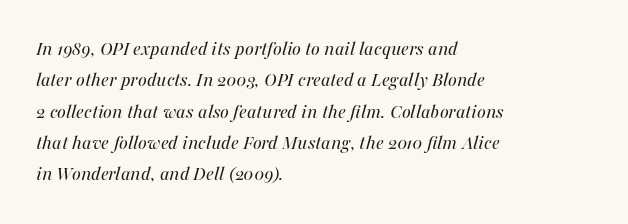
Q: Is the text bold? A: No.
Q: Is the text italic (slanted)? A: Yes, it leans right by about 16 degrees.
Q: Is the text underlined? A: No.
Q: How is the paragraph aligned? A: Left-aligned.
Q: Is the spacing between letters normal or unusually wide? A: Normal.
Q: Is the spacing between lines tight, normal or loose? A: Normal.
